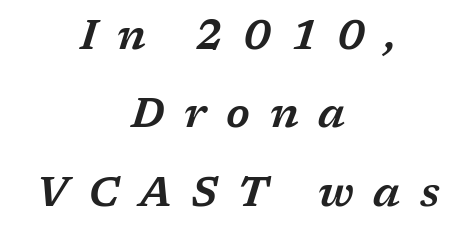
Is the block centered? Yes — each line is placed symmetrically about the middle. Varying glyph widths throughout — classic text-font behaviour. Check under the words: just untouched page. The whole block is typeset with a tilt. The designer went with a serif here, giving each stem small feet.
